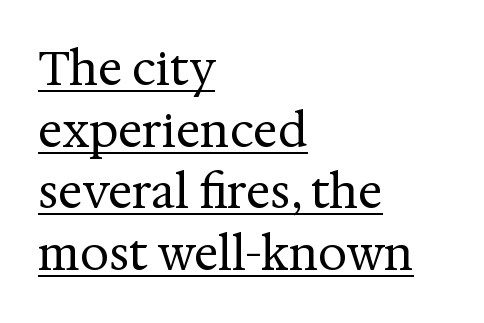
{"serif": "yes", "italic": "no", "bold": "no", "weight": "regular", "width": "normal", "stroke_contrast": "medium", "x_height": "medium", "monospaced": "no", "underline": "yes", "align": "left", "line_spacing": "normal", "line_spacing_ratio": 1.34, "letter_spacing": "normal", "letter_spacing_em": 0.0, "glyph_px": 46}
